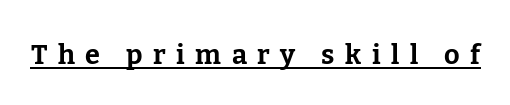
Q: Is the text bold? A: Yes.
Q: Is the text italic (slanted)? A: No, it is upright.
Q: Is the text underlined? A: Yes.
Q: Is the spacing between letters normal or unusually wide? A: Unusually wide.
